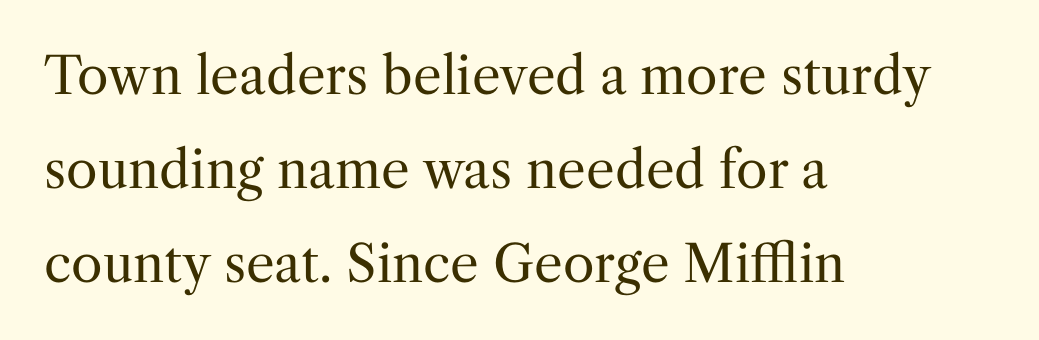
The designer went with a serif here, giving each stem small feet. Nothing heavy about these letters — not bold at all. Posture: vertical. Tracking value appears to be zero — textbook default spacing.
